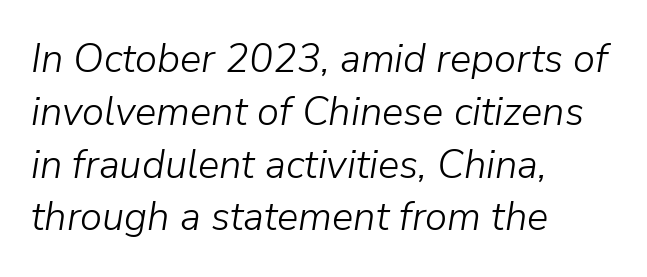
Caption: standard tracking, unaltered. Plain, unruled lines of type. Stems here are at most as thick as an everyday book face. Every row of glyphs begins at an identical x-position on the left.
